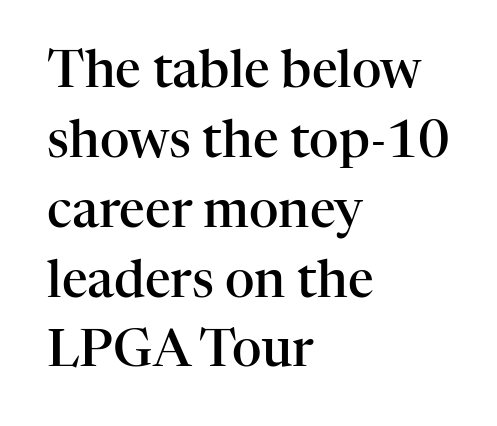
{"serif": "yes", "italic": "no", "bold": "semi", "weight": "semibold", "width": "normal", "stroke_contrast": "high", "x_height": "medium", "monospaced": "no", "underline": "no", "align": "left", "line_spacing": "normal", "line_spacing_ratio": 1.37, "letter_spacing": "normal", "letter_spacing_em": 0.0, "glyph_px": 51}
